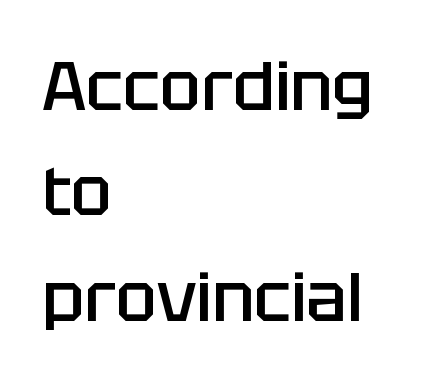
{"serif": "no", "italic": "no", "bold": "semi", "weight": "semibold", "width": "normal", "stroke_contrast": "low", "x_height": "large", "monospaced": "no", "underline": "no", "align": "left", "line_spacing": "normal", "line_spacing_ratio": 1.55, "letter_spacing": "normal", "letter_spacing_em": 0.0, "glyph_px": 68}
